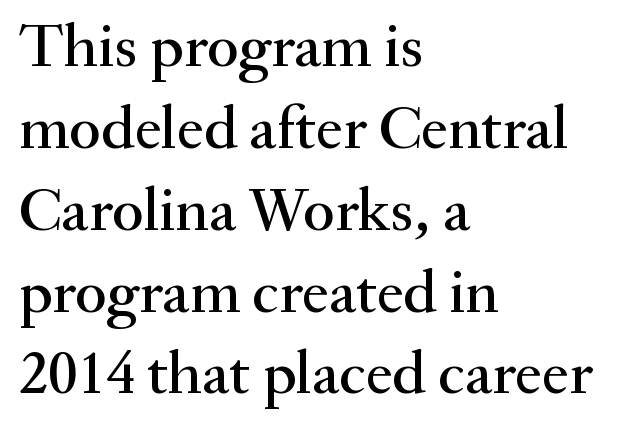
{"serif": "yes", "italic": "no", "width": "normal", "stroke_contrast": "medium", "x_height": "small", "monospaced": "no", "underline": "no", "align": "left", "line_spacing": "normal", "line_spacing_ratio": 1.32, "letter_spacing": "normal", "letter_spacing_em": 0.0, "glyph_px": 62}
